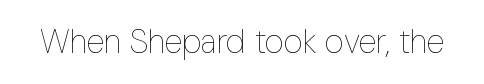
{"italic": "no", "bold": "no", "weight": "thin", "width": "condensed", "stroke_contrast": "low", "x_height": "medium", "monospaced": "no", "underline": "no", "letter_spacing": "normal", "letter_spacing_em": 0.0, "glyph_px": 33}
